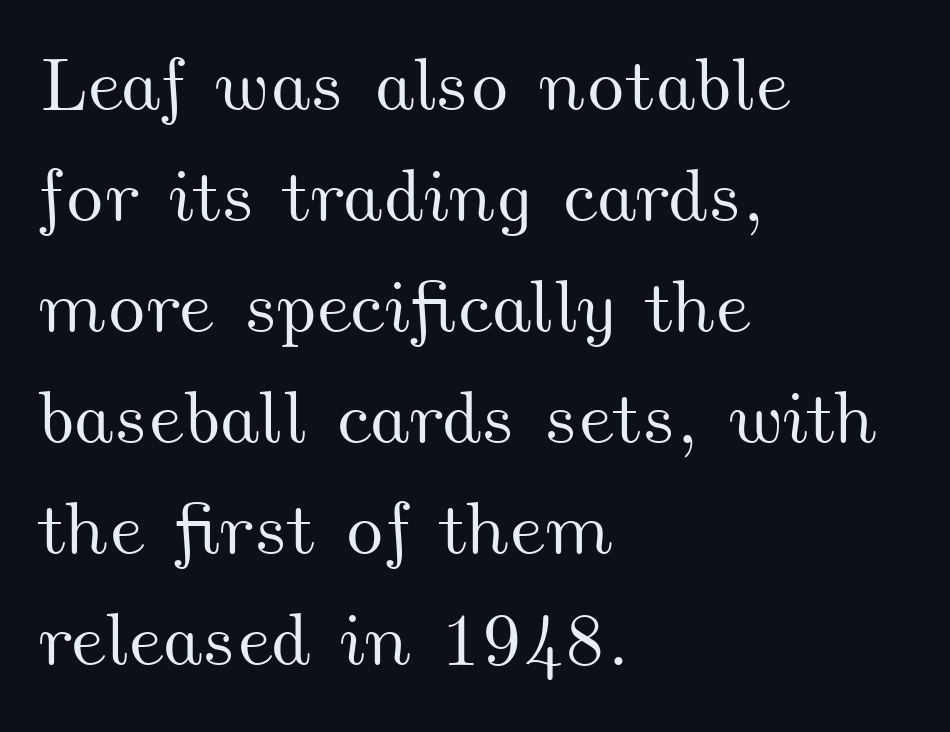
{"width": "wide", "stroke_contrast": "medium", "x_height": "small", "monospaced": "no", "underline": "no", "align": "left", "line_spacing": "normal", "line_spacing_ratio": 1.48, "letter_spacing": "normal", "letter_spacing_em": 0.0, "glyph_px": 75}
